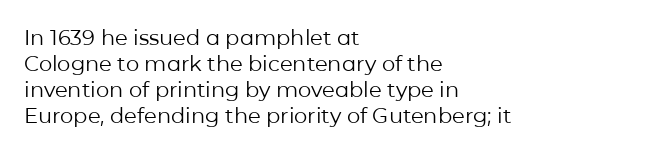
The image shows 21 px text type, upright; set left-aligned, line spacing 1.24x, normal letter spacing, not underlined.
